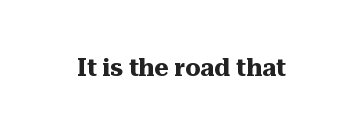
Q: Is the text bold? A: Yes.
Q: Is the text italic (slanted)? A: No, it is upright.
Q: Is the text underlined? A: No.
Q: Is the spacing between letters normal or unusually wide? A: Normal.
